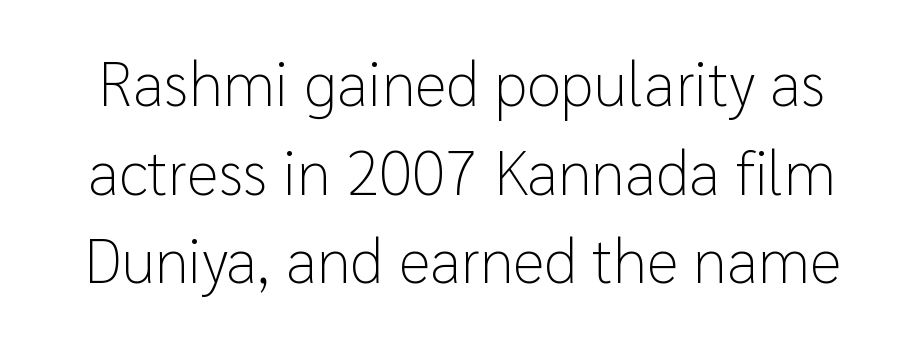
{"serif": "no", "italic": "no", "bold": "no", "weight": "light", "width": "normal", "stroke_contrast": "low", "x_height": "medium", "monospaced": "no", "underline": "no", "line_spacing": "normal", "line_spacing_ratio": 1.43, "letter_spacing": "normal", "letter_spacing_em": 0.0, "glyph_px": 62}
